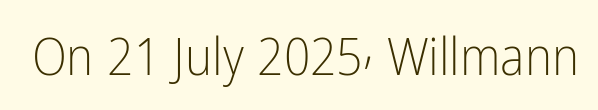
The image shows 52 px light, condensed sans-serif type, upright; set normal letter spacing, not underlined; low stroke contrast and a medium x-height.
